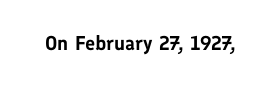
These lines keep a tight, regular rhythm from letter to letter. Unmarked baselines from the first word to the last. Italic: no, the glyphs are upright roman.
